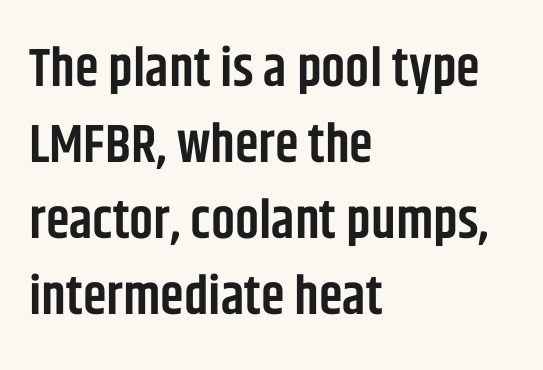
{"serif": "no", "italic": "no", "bold": "semi", "weight": "semibold", "width": "condensed", "stroke_contrast": "low", "x_height": "large", "monospaced": "no", "underline": "no", "align": "left", "line_spacing": "normal", "line_spacing_ratio": 1.41, "letter_spacing": "normal", "letter_spacing_em": 0.0, "glyph_px": 54}
